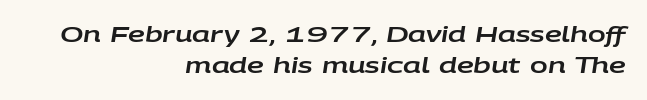
The image shows 21 px text type, italic (leaning right); set right-aligned, normal line spacing (1.48x), normal letter spacing, not underlined.
